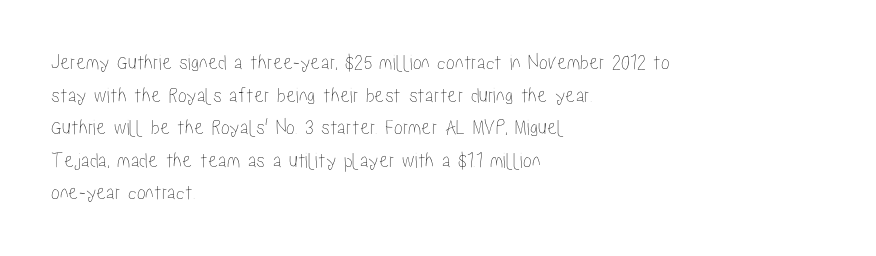
{"italic": "no", "underline": "no", "align": "left", "line_spacing": "normal", "line_spacing_ratio": 1.48, "letter_spacing": "normal", "letter_spacing_em": 0.0, "glyph_px": 22}
